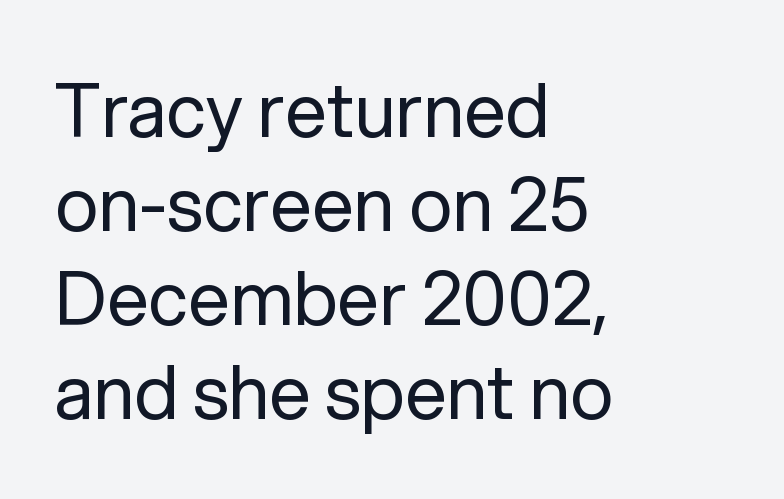
Q: Is the text bold? A: No.
Q: Is the text italic (slanted)? A: No, it is upright.
Q: Is the typeface a serif or a sans-serif typeface? A: Sans-serif.
Q: Is the text underlined? A: No.
Q: How is the paragraph aligned? A: Left-aligned.
Q: Is the spacing between letters normal or unusually wide? A: Normal.
Q: Is the spacing between lines tight, normal or loose? A: Normal.
Q: Width (condensed, normal, or wide)? A: Normal.
Q: Stroke contrast? A: Low.
Q: x-height? A: Medium.
Q: Monospaced? A: No.
